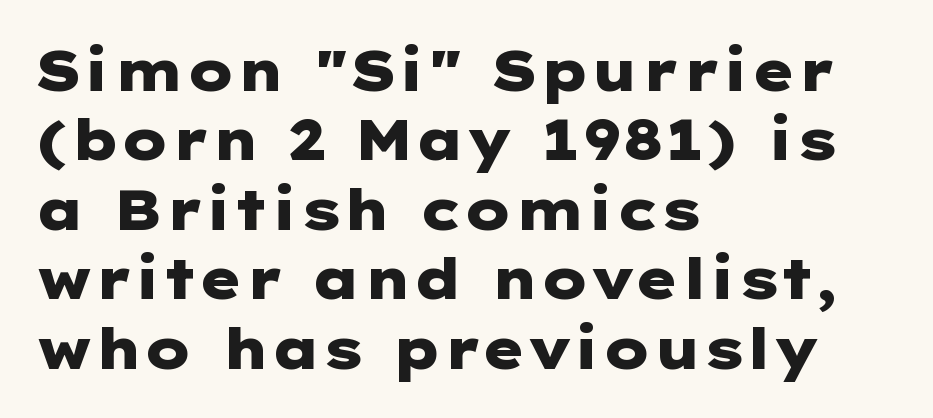
{"serif": "no", "italic": "no", "bold": "yes", "weight": "heavy", "width": "wide", "stroke_contrast": "low", "x_height": "medium", "underline": "no", "align": "left", "line_spacing_ratio": 1.24, "letter_spacing": "normal", "letter_spacing_em": 0.0, "glyph_px": 56}
